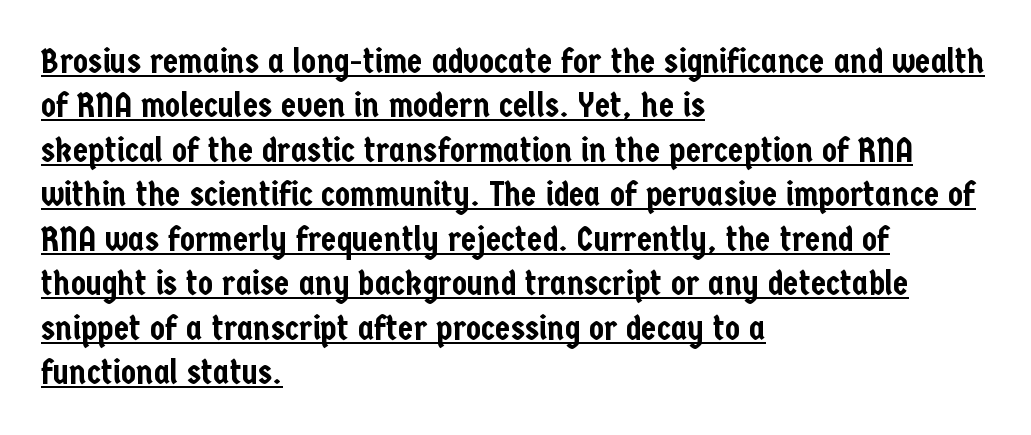
The image shows 35 px condensed sans-serif type, upright; set left-aligned, normal line spacing (1.27x), normal letter spacing, underlined; low stroke contrast and a medium x-height.
